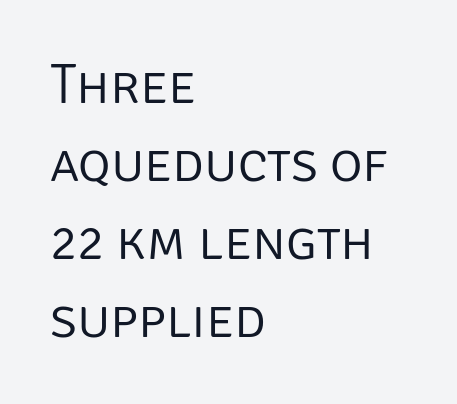
Weight: in the light-to-regular range. Lines of text with bare space underneath. The horizontal fit of the characters is conventional and even. Does the leading feel generous? No, just average. A student would call this left alignment; a typographer would say flush left, rag right. A typesetter would mark this as roman, not italic.
